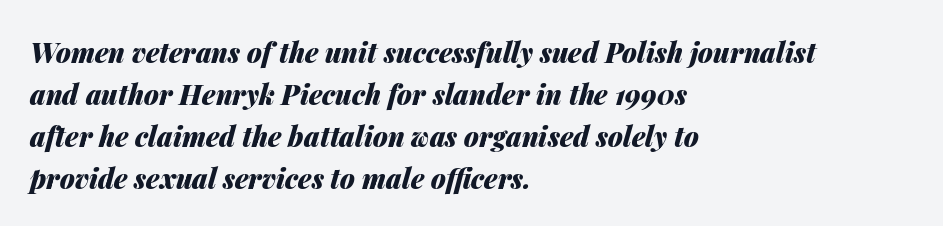
{"italic": "yes", "lean": "right", "slant_degrees": 14, "bold": "yes", "underline": "no", "align": "left", "line_spacing": "normal", "line_spacing_ratio": 1.55, "letter_spacing": "normal", "letter_spacing_em": 0.0, "glyph_px": 27}
